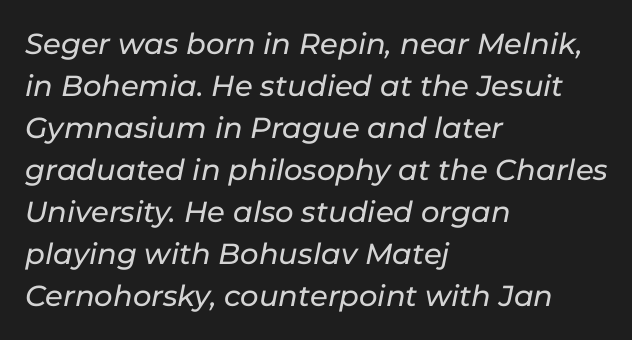
The image shows 29 px text type, italic (leaning right); set left-aligned, normal line spacing (1.45x), normal letter spacing, not underlined; low stroke contrast and a medium x-height.
